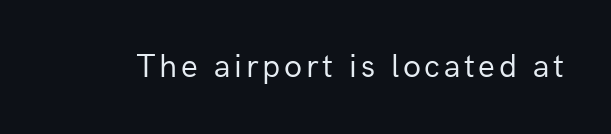
Q: Is the text bold? A: No.
Q: Is the text italic (slanted)? A: No, it is upright.
Q: Is the typeface a serif or a sans-serif typeface? A: Sans-serif.
Q: Is the text underlined? A: No.
Q: Width (condensed, normal, or wide)? A: Normal.
Q: Stroke contrast? A: Low.
Q: x-height? A: Medium.
Q: Monospaced? A: No.
